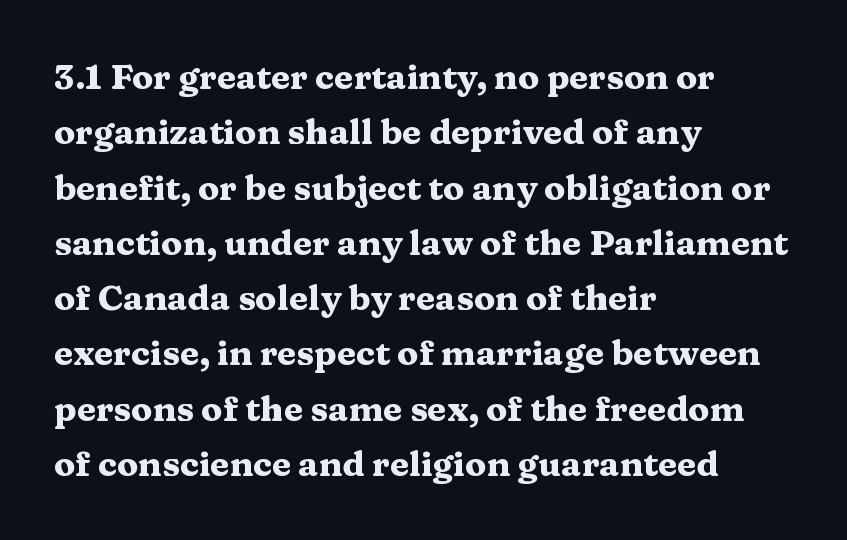
Is the type bold? Yes — the strokes are clearly thick and heavy. The passage is arranged the way most books set body copy — flush left. There is no visible air inserted between adjacent glyphs. The passage shown is not underscored anywhere. Each new line begins a customary step beneath the previous one.
